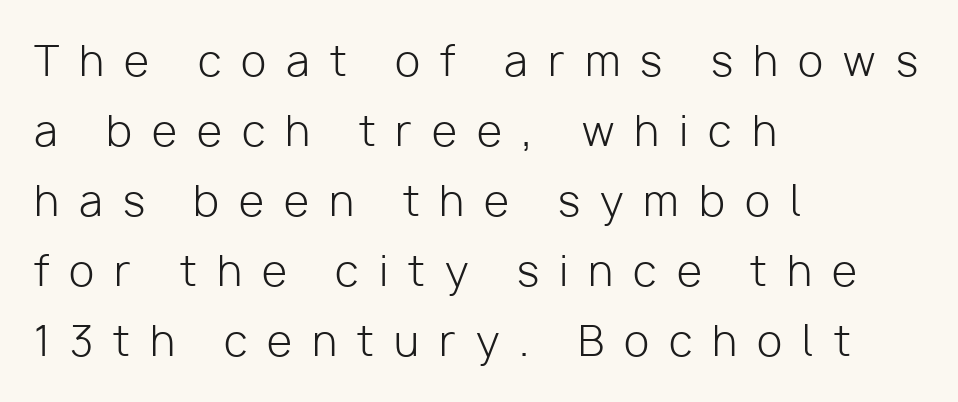
{"serif": "no", "italic": "no", "bold": "no", "weight": "light", "width": "normal", "stroke_contrast": "low", "x_height": "medium", "monospaced": "no", "underline": "no", "align": "left", "line_spacing_ratio": 1.71, "letter_spacing": "wide", "letter_spacing_em": 0.49, "glyph_px": 41}
